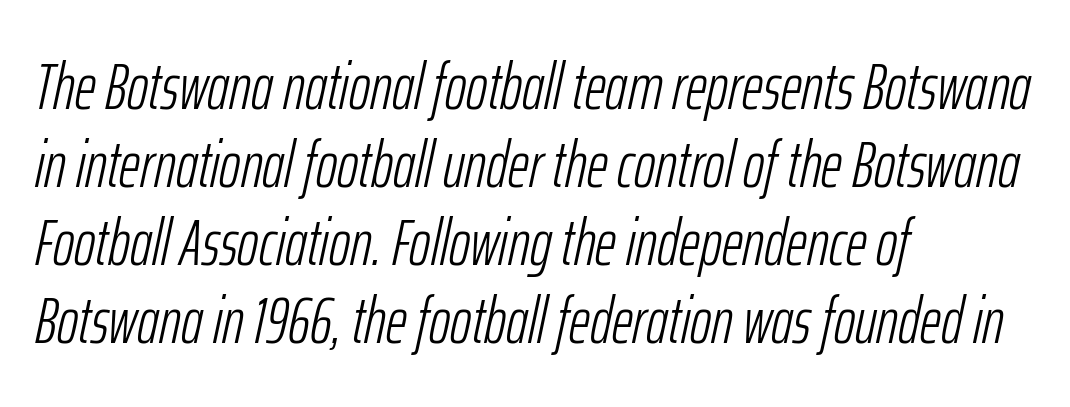
Characters are canted at an angle relative to the baseline's perpendicular. Vertical stems look standard width or narrower in stroke. If you drew a ruler down the left edge, every line would touch it. Tracking here is standard; glyphs follow each other at the usual distance. Proportional: the letters do not fall into vertical columns. No word sits above an underline.
